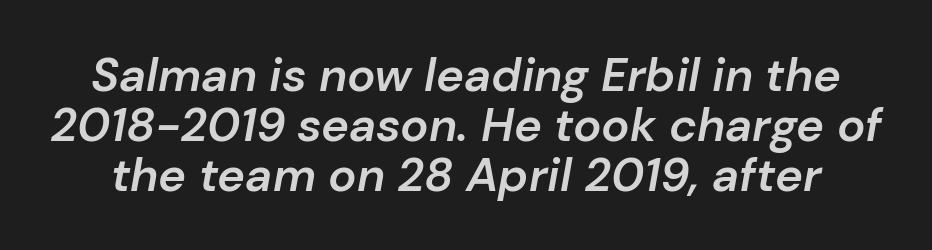
{"italic": "yes", "lean": "right", "slant_degrees": 10, "bold": "semi", "weight": "semibold", "width": "normal", "stroke_contrast": "low", "x_height": "medium", "monospaced": "no", "underline": "no", "line_spacing": "tight", "line_spacing_ratio": 1.06, "letter_spacing": "normal", "letter_spacing_em": 0.0, "glyph_px": 47}
